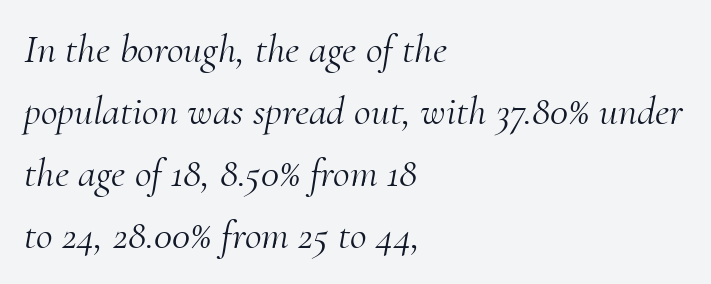
{"serif": "yes", "italic": "yes", "lean": "right", "slant_degrees": 10, "bold": "no", "weight": "light", "width": "normal", "stroke_contrast": "medium", "x_height": "small", "monospaced": "no", "underline": "no", "align": "left", "line_spacing": "normal", "line_spacing_ratio": 1.51, "letter_spacing": "normal", "letter_spacing_em": 0.0, "glyph_px": 41}
